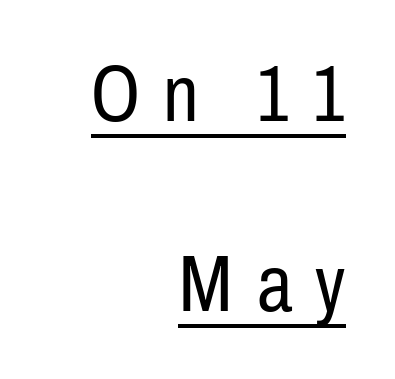
{"serif": "no", "italic": "no", "bold": "no", "weight": "regular", "width": "condensed", "stroke_contrast": "low", "x_height": "medium", "monospaced": "no", "underline": "yes", "align": "right", "line_spacing": "loose", "line_spacing_ratio": 2.38, "letter_spacing": "wide", "letter_spacing_em": 0.29, "glyph_px": 80}
